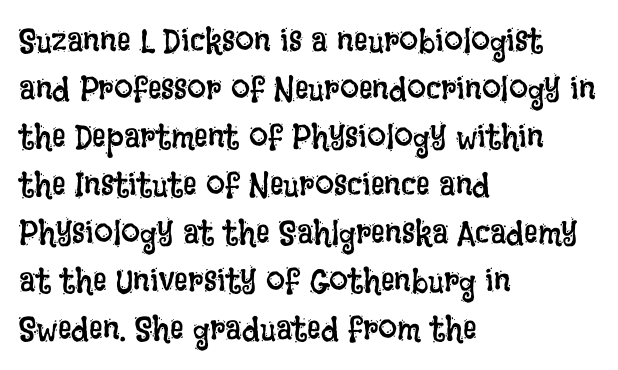
{"italic": "no", "bold": "no", "weight": "regular", "width": "condensed", "stroke_contrast": "low", "x_height": "large", "monospaced": "no", "underline": "no", "align": "left", "line_spacing": "normal", "line_spacing_ratio": 1.41, "letter_spacing": "normal", "letter_spacing_em": 0.0, "glyph_px": 34}
